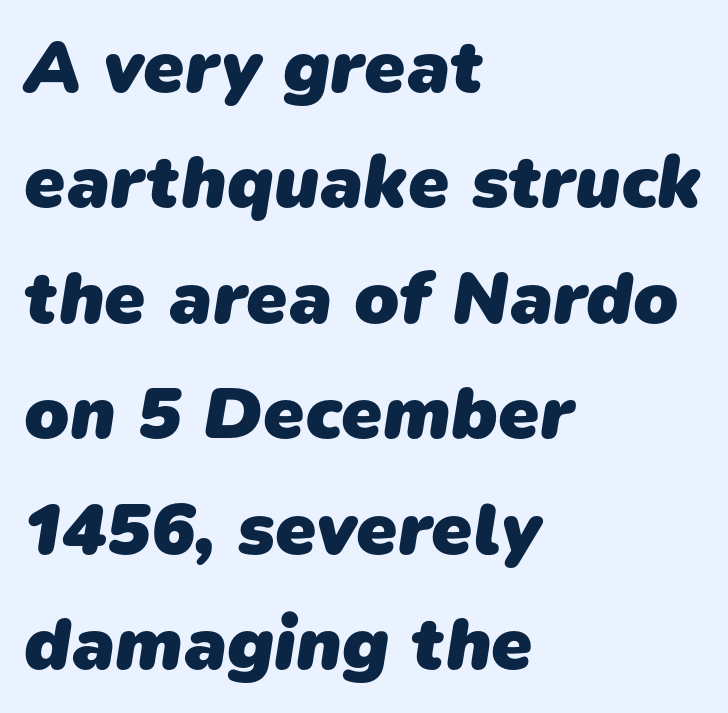
{"serif": "no", "bold": "yes", "weight": "heavy", "width": "normal", "stroke_contrast": "low", "x_height": "medium", "monospaced": "no", "underline": "no", "align": "left", "line_spacing": "normal", "line_spacing_ratio": 1.56, "letter_spacing": "normal", "letter_spacing_em": 0.0, "glyph_px": 74}
